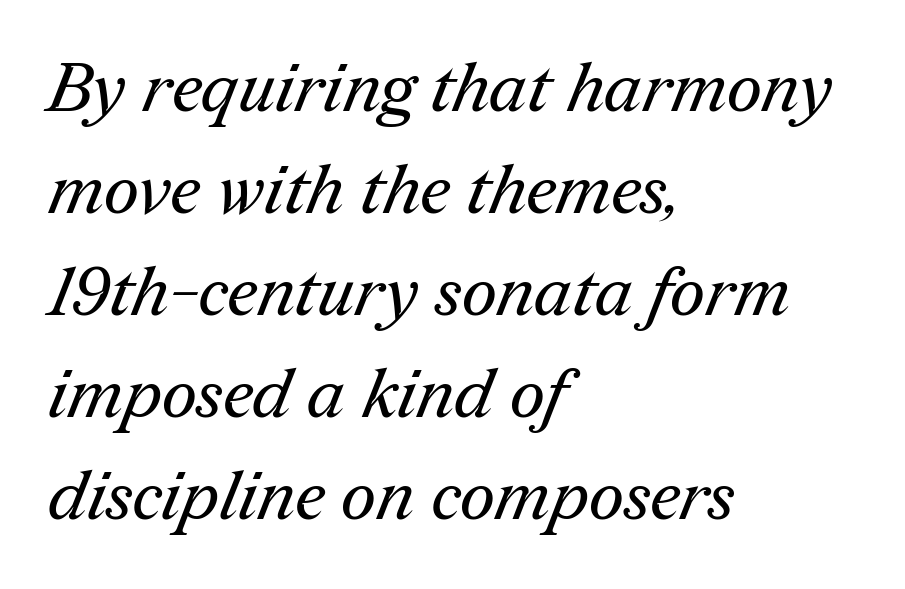
Here the designer chose a conventional face with non-uniform glyph widths. The typesetter chose a ragged-right arrangement here. Notice how descenders clear the ascenders below comfortably — that's standard leading. Old-style or modern, the face here clearly has serifs.
